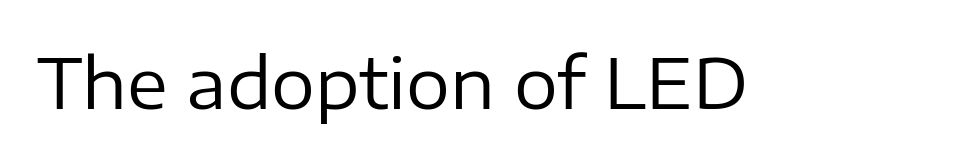
Bold? No — there's no thickening of the strokes. Words appear dense and cohesive because spacing is normal. Type without underlining. Nothing sits at the stroke ends, so this counts as sans-serif. This is the regular roman posture of the typeface. Think of a printed novel: that variable character pitch is what you see here.
